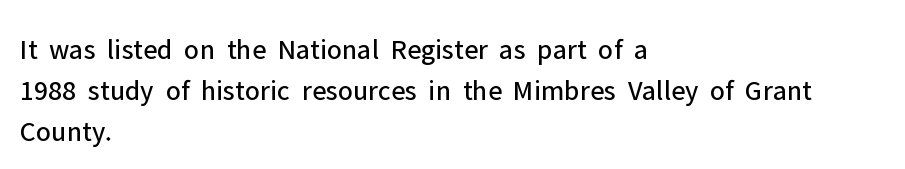
The image shows 29 px regular-weight sans-serif type, upright; set left-aligned, normal line spacing (1.42x), normal letter spacing, not underlined; low stroke contrast and a medium x-height.
